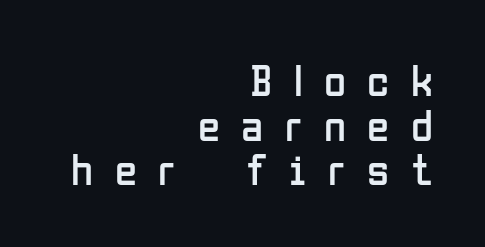
Posture: upright roman. The strokes carry an ordinary text weight at most. Typographically, this falls in the sans-serif category. Characters follow at a spacing far wider than the type designer built in. Bare-footed words on every line.
